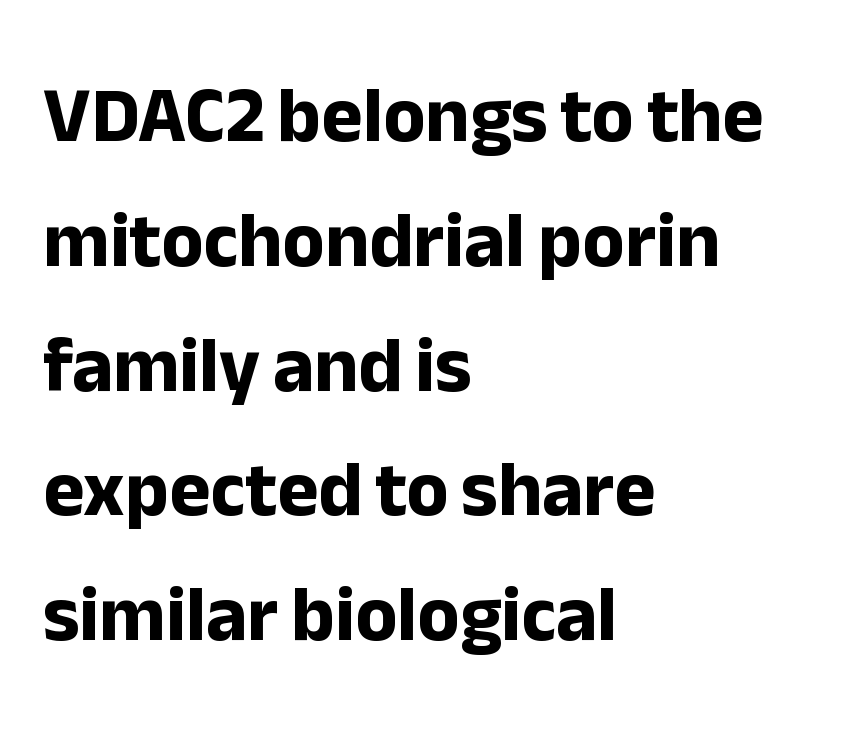
{"serif": "no", "italic": "no", "bold": "yes", "weight": "bold", "width": "normal", "stroke_contrast": "low", "x_height": "medium", "monospaced": "no", "underline": "no", "align": "left", "line_spacing": "normal", "line_spacing_ratio": 1.6, "letter_spacing": "normal", "letter_spacing_em": 0.0, "glyph_px": 78}
